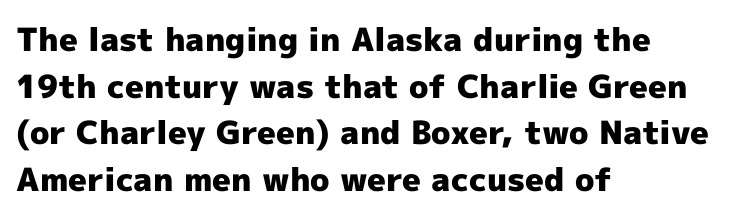
The image shows 32 px heavy sans-serif type, upright; set left-aligned, normal line spacing (1.46x), normal letter spacing, not underlined; a medium x-height.
